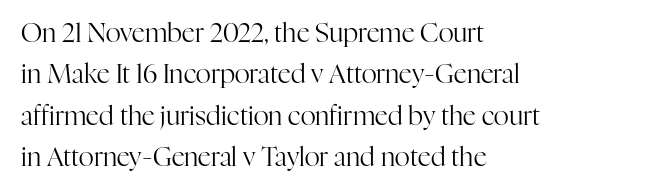
{"italic": "no", "bold": "no", "underline": "no", "align": "left", "line_spacing": "normal", "line_spacing_ratio": 1.59, "letter_spacing": "normal", "letter_spacing_em": 0.0, "glyph_px": 26}
